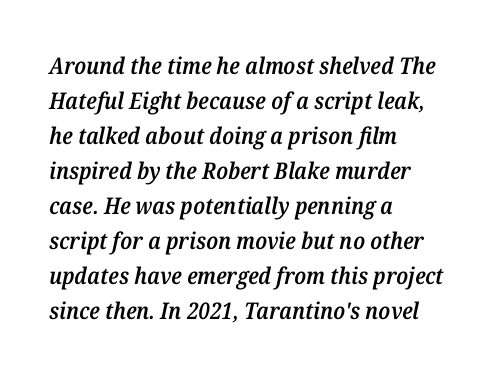
Line starts are locked; line ends wander. This rendering features lettering with no underline. Looking at the ascenders, they clearly lean. The face used here is rendered with its standard letterfit. Caption: semibold face, moderately heavy strokes. The vertical gap from one line to the next is medium.
